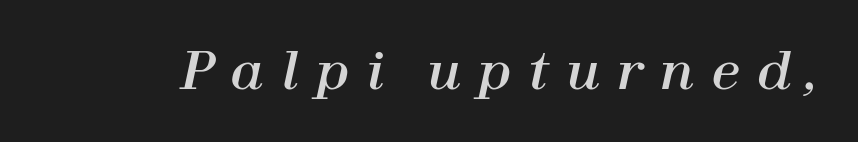
The image shows 51 px text type, italic (leaning right); set unusually wide letter spacing (+0.33 em), not underlined; high stroke contrast and a medium x-height.
